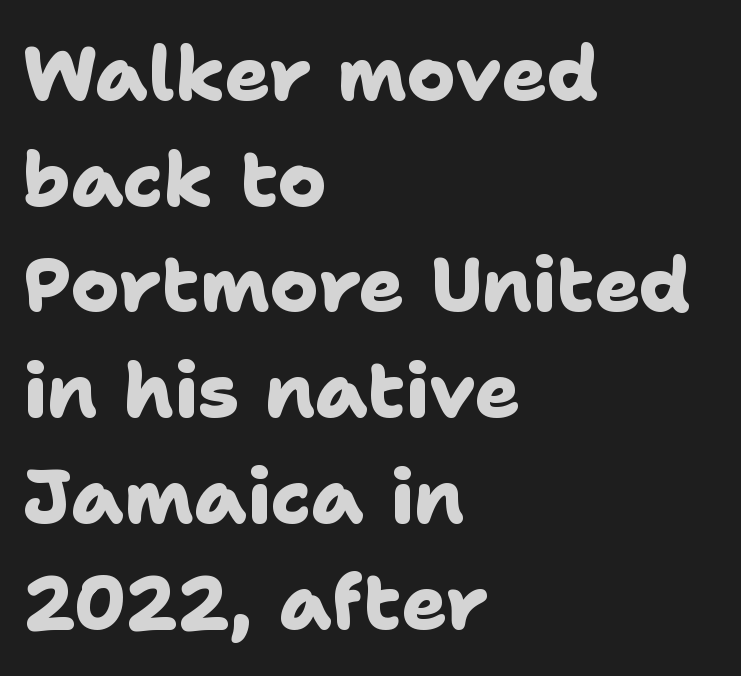
The image shows 75 px heavy sans-serif type; set left-aligned, normal line spacing (1.41x), normal letter spacing, not underlined; low stroke contrast and a medium x-height.
